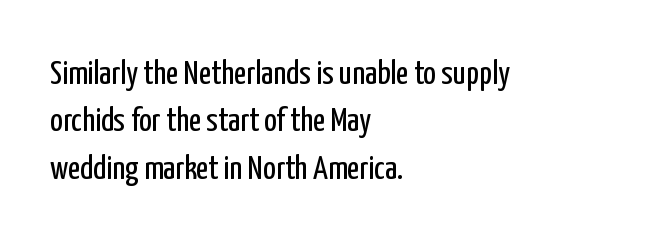
{"serif": "no", "italic": "no", "bold": "no", "weight": "regular", "width": "condensed", "stroke_contrast": "low", "x_height": "medium", "monospaced": "no", "underline": "no", "align": "left", "line_spacing": "normal", "line_spacing_ratio": 1.39, "letter_spacing": "normal", "letter_spacing_em": 0.0, "glyph_px": 34}
